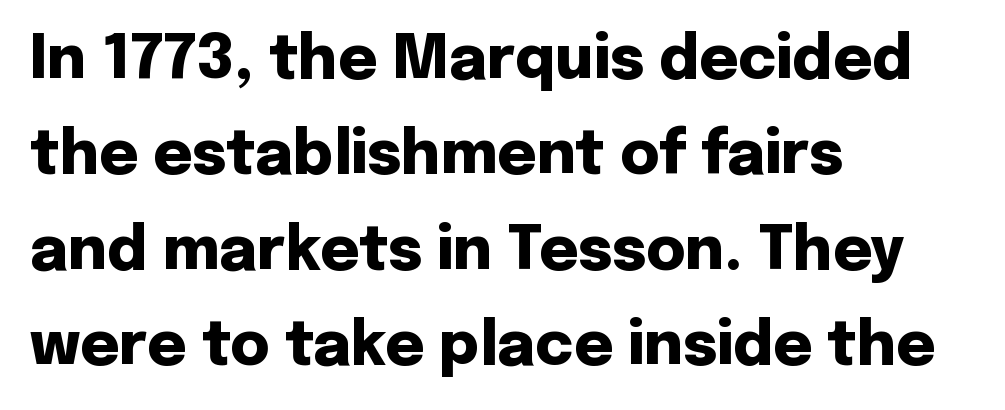
The image shows 60 px heavy sans-serif type, upright; set left-aligned, normal line spacing (1.59x), normal letter spacing, not underlined; low stroke contrast and a medium x-height.
